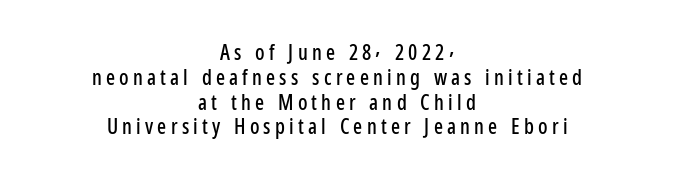
Q: Is the text italic (slanted)? A: No, it is upright.
Q: Is the text underlined? A: No.
Q: How is the paragraph aligned? A: Centered.
Q: Is the spacing between letters normal or unusually wide? A: Unusually wide.
